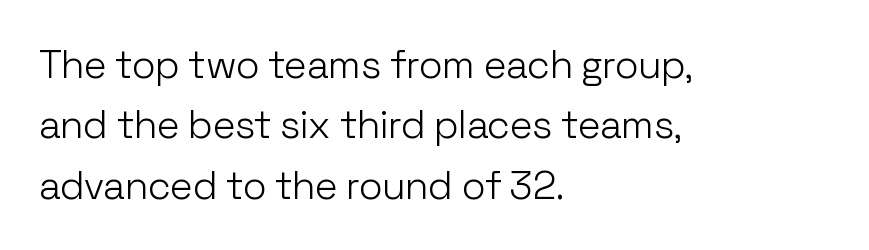
The image shows 39 px light sans-serif type, upright; set left-aligned, normal line spacing (1.55x), normal letter spacing, not underlined; low stroke contrast and a medium x-height.
